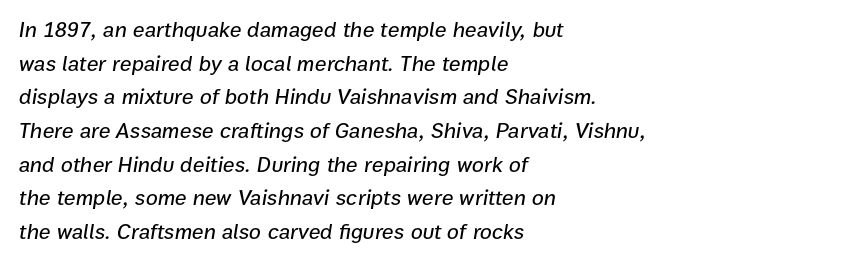
{"italic": "yes", "lean": "right", "slant_degrees": 9, "underline": "no", "align": "left", "line_spacing": "normal", "line_spacing_ratio": 1.53, "letter_spacing": "normal", "letter_spacing_em": 0.0, "glyph_px": 22}
